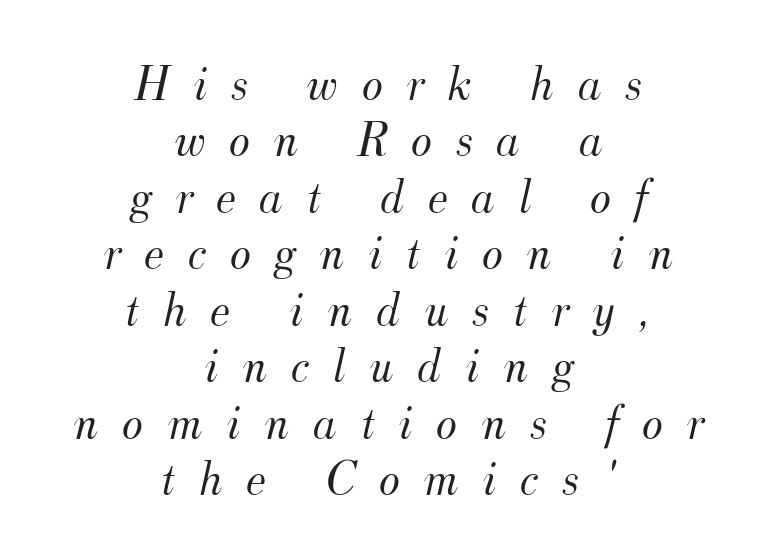
{"serif": "yes", "italic": "yes", "lean": "right", "slant_degrees": 12, "bold": "no", "weight": "light", "width": "normal", "stroke_contrast": "medium", "x_height": "small", "monospaced": "no", "underline": "no", "align": "center", "line_spacing": "tight", "line_spacing_ratio": 1.13, "letter_spacing": "wide", "letter_spacing_em": 0.47, "glyph_px": 50}
